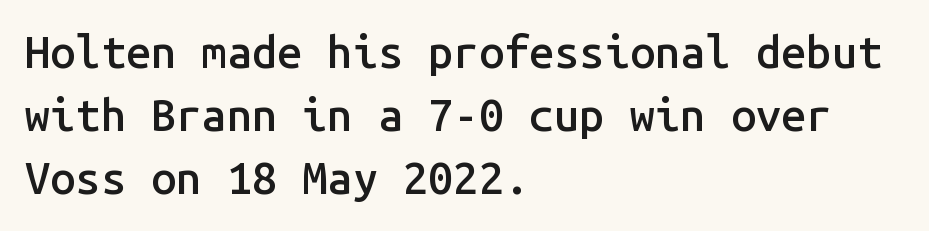
Q: Is the text bold? A: Semi-bold.
Q: Is the text italic (slanted)? A: No, it is upright.
Q: Is the typeface a serif or a sans-serif typeface? A: Sans-serif.
Q: Is the text underlined? A: No.
Q: How is the paragraph aligned? A: Left-aligned.
Q: Is the spacing between letters normal or unusually wide? A: Normal.
Q: Is the spacing between lines tight, normal or loose? A: Normal.
Q: Width (condensed, normal, or wide)? A: Normal.
Q: Stroke contrast? A: Low.
Q: x-height? A: Medium.
Q: Monospaced? A: Yes.
